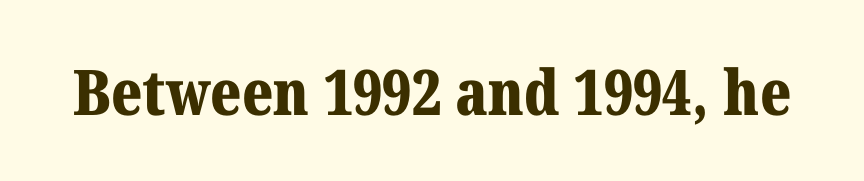
The image shows 63 px bold serif type, upright; set normal letter spacing, not underlined; medium stroke contrast and a medium x-height.
